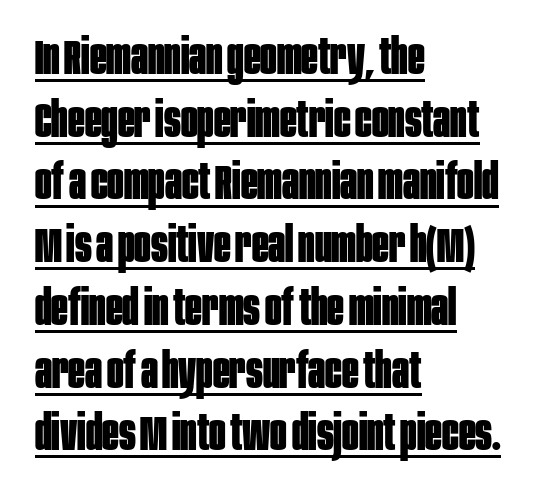
{"serif": "no", "italic": "no", "bold": "yes", "weight": "bold", "width": "condensed", "stroke_contrast": "low", "x_height": "large", "monospaced": "no", "underline": "yes", "align": "left", "line_spacing": "normal", "line_spacing_ratio": 1.28, "letter_spacing": "normal", "letter_spacing_em": 0.0, "glyph_px": 49}
